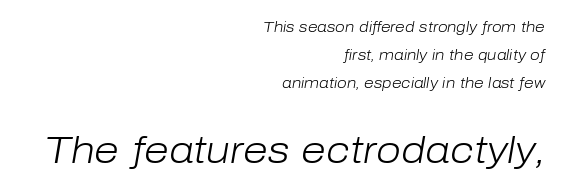
The image shows 36 px light type, italic (leaning right); set right-aligned, loose line spacing (1.99x), normal letter spacing, not underlined; the second (bottom) block is 2.57x larger; low stroke contrast and a medium x-height.
